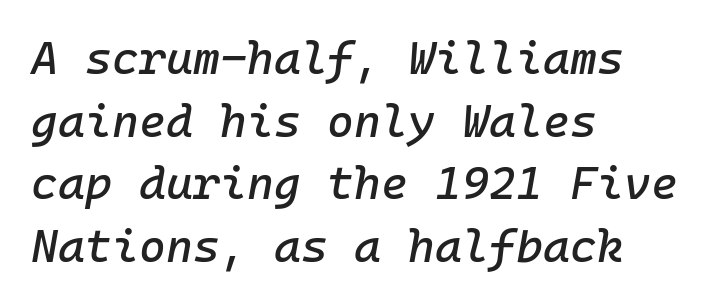
{"italic": "yes", "lean": "right", "slant_degrees": 10, "width": "normal", "stroke_contrast": "low", "x_height": "medium", "monospaced": "yes", "underline": "no", "align": "left", "line_spacing": "normal", "line_spacing_ratio": 1.36, "letter_spacing": "normal", "letter_spacing_em": 0.0, "glyph_px": 46}
